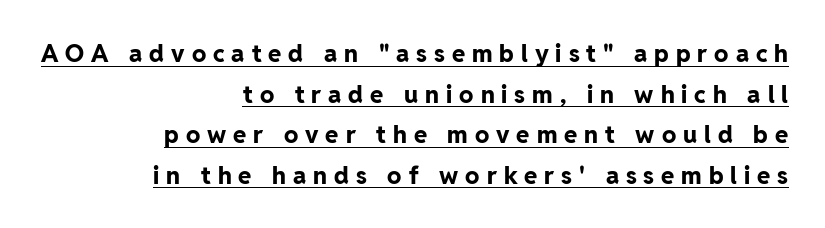
The image shows 24 px bold type, upright; set right-aligned, normal line spacing (1.69x), unusually wide letter spacing (+0.29 em), underlined.
